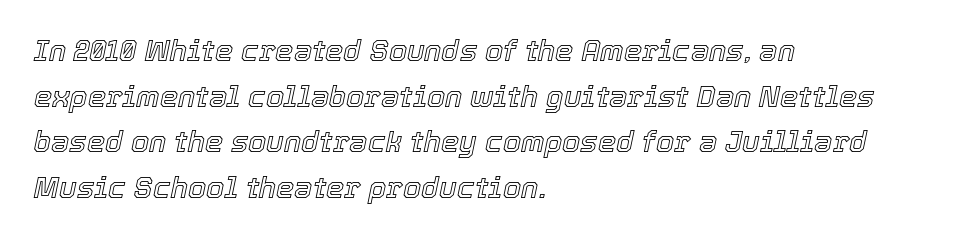
Q: Is the text italic (slanted)? A: Yes, it leans right by about 12 degrees.
Q: Is the text underlined? A: No.
Q: How is the paragraph aligned? A: Left-aligned.
Q: Is the spacing between letters normal or unusually wide? A: Normal.
Q: Is the spacing between lines tight, normal or loose? A: Normal.
Q: Width (condensed, normal, or wide)? A: Normal.
Q: x-height? A: Medium.
Q: Monospaced? A: No.
